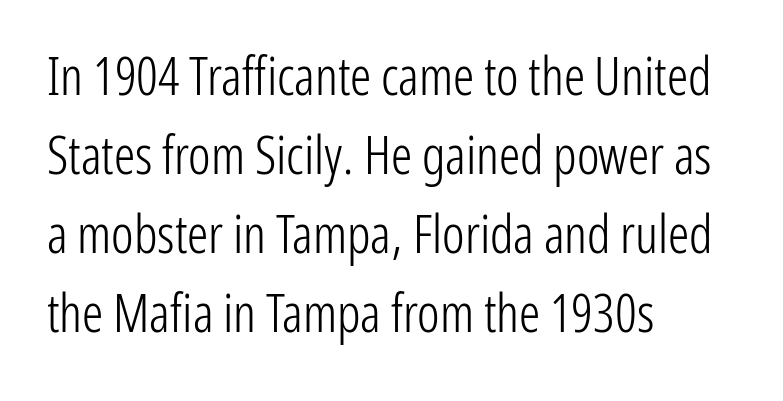
Q: Is the text bold? A: No.
Q: Is the text italic (slanted)? A: No, it is upright.
Q: Is the typeface a serif or a sans-serif typeface? A: Sans-serif.
Q: Is the text underlined? A: No.
Q: How is the paragraph aligned? A: Left-aligned.
Q: Is the spacing between letters normal or unusually wide? A: Normal.
Q: Is the spacing between lines tight, normal or loose? A: Normal.
Q: Width (condensed, normal, or wide)? A: Condensed.
Q: Stroke contrast? A: Low.
Q: x-height? A: Medium.
Q: Monospaced? A: No.
